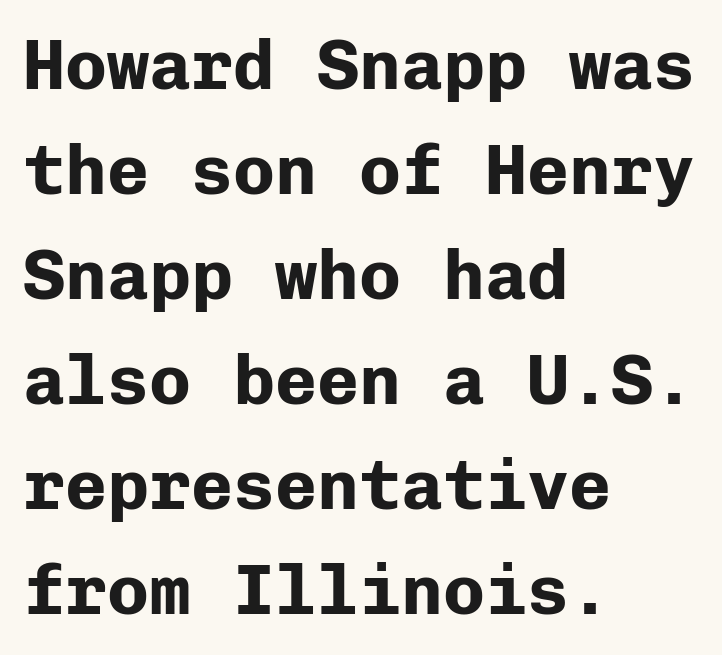
The image shows 70 px bold sans-serif type, upright, monospaced; set left-aligned, normal line spacing (1.5x), normal letter spacing, not underlined; low stroke contrast and a medium x-height.
